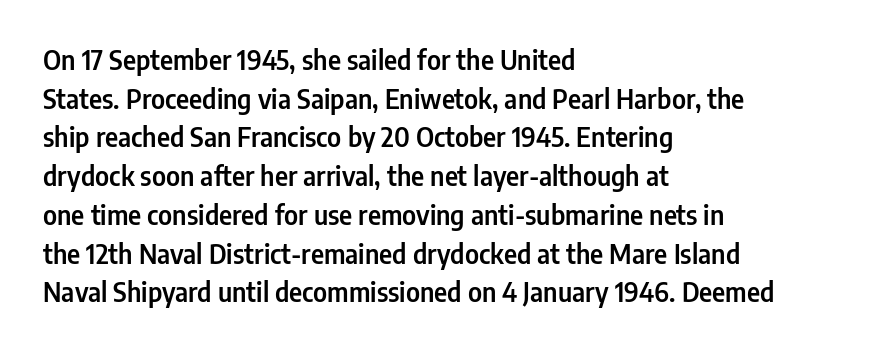
{"italic": "no", "underline": "no", "align": "left", "line_spacing": "normal", "line_spacing_ratio": 1.49, "letter_spacing": "normal", "letter_spacing_em": 0.0, "glyph_px": 26}
